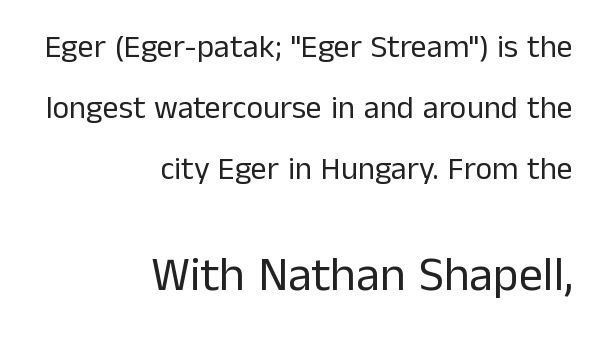
The image shows 48 px regular-weight sans-serif type, upright; set right-aligned, loose line spacing (1.9x), normal letter spacing, not underlined; the second (bottom) block is 1.5x larger; low stroke contrast and a medium x-height.
